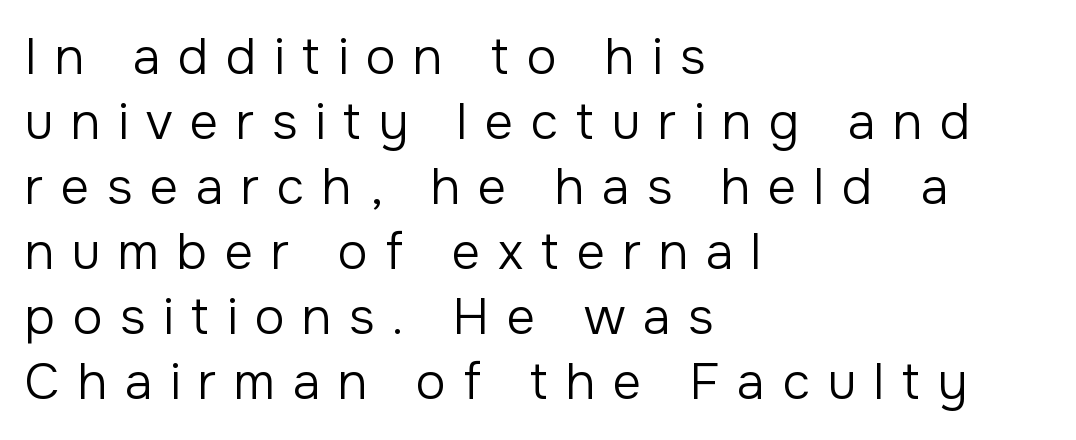
The image shows 50 px regular-weight sans-serif type, upright; set left-aligned, normal line spacing (1.3x), unusually wide letter spacing (+0.35 em), not underlined; low stroke contrast and a medium x-height.
